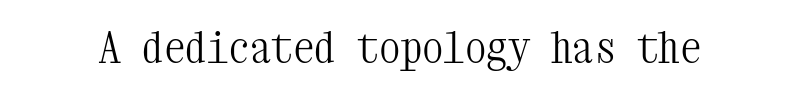
The image shows 43 px light, condensed serif type, upright, monospaced; set normal letter spacing, not underlined; medium stroke contrast and a medium x-height.
